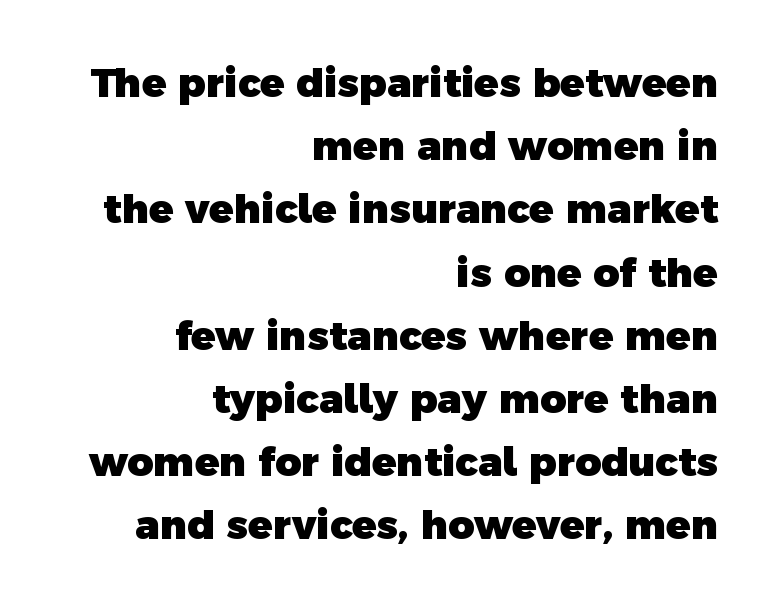
{"serif": "no", "bold": "yes", "weight": "heavy", "width": "normal", "x_height": "medium", "monospaced": "no", "underline": "no", "align": "right", "line_spacing": "normal", "line_spacing_ratio": 1.58, "letter_spacing": "normal", "letter_spacing_em": 0.0, "glyph_px": 40}
